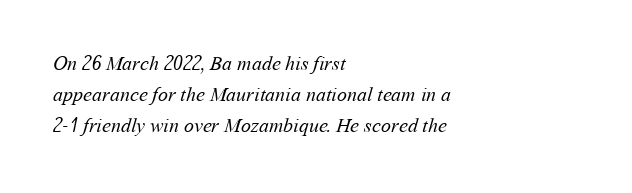
The space between consecutive lines is moderate. Letters rest on an invisible, unmarked baseline. Think standard paragraph weight, or any step lighter than that. Does extra space separate the letters? No, they use regular spacing. If you drew a ruler down the left edge, every line would touch it.
